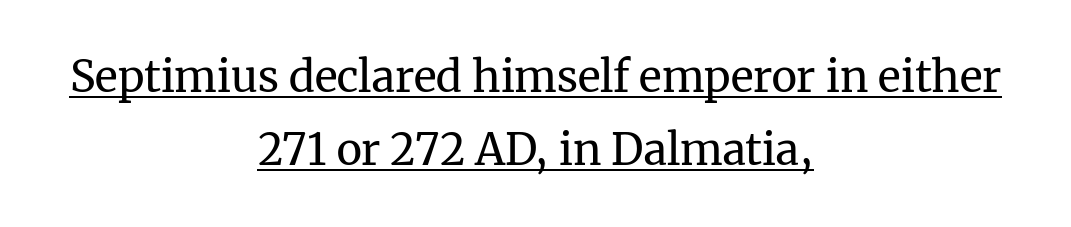
The image shows 43 px regular-weight serif type, upright; set centered, normal line spacing (1.7x), normal letter spacing, underlined; medium stroke contrast and a medium x-height.
